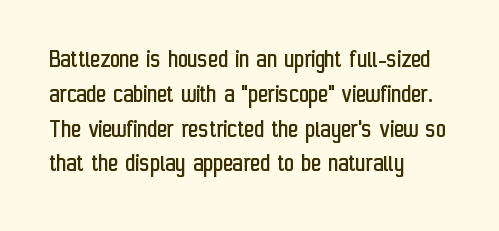
The image shows 27 px text type, upright; set left-aligned, normal line spacing (1.29x), normal letter spacing, not underlined.
